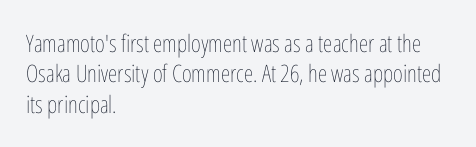
The image shows 24 px text type, upright; set left-aligned, normal line spacing (1.27x), normal letter spacing, not underlined.
